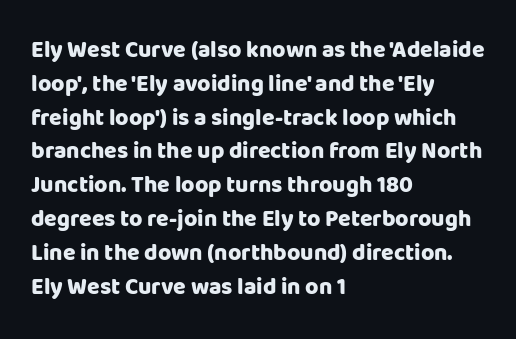
Bold? Absolutely — the strokes are thick and heavy. The setting favours the left margin, as ordinary paragraphs usually do. The font's upright variant was chosen for this text. A bare baseline throughout the passage. Vertical spacing — default.
